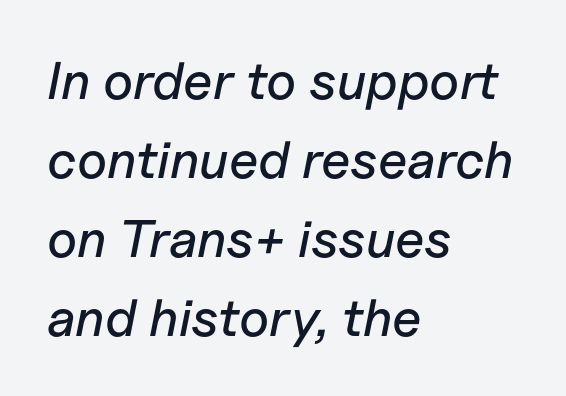
{"italic": "yes", "lean": "right", "slant_degrees": 11, "width": "normal", "stroke_contrast": "low", "x_height": "medium", "monospaced": "no", "underline": "no", "align": "left", "line_spacing": "normal", "line_spacing_ratio": 1.49, "letter_spacing": "normal", "letter_spacing_em": 0.0, "glyph_px": 53}
